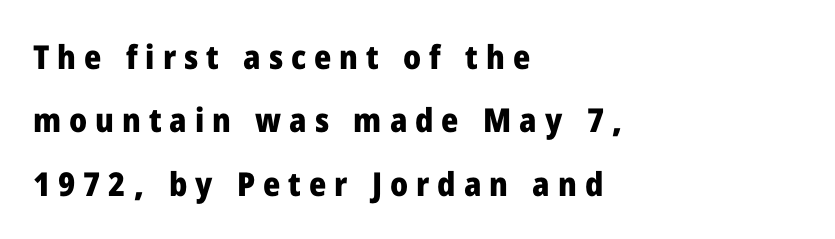
Heft: maximum for text — a bold. The rendering inserts visible extra space after every character. Note the varied advance widths — an 'i' is clearly narrower than an 'm'. Upright lettering throughout.
